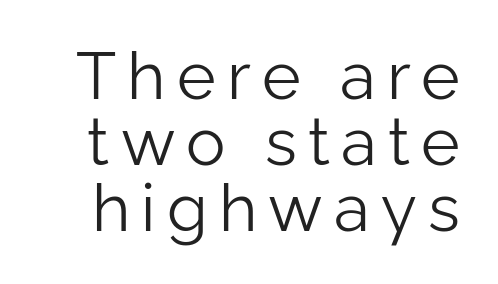
Q: Is the text bold? A: No.
Q: Is the text italic (slanted)? A: No, it is upright.
Q: Is the typeface a serif or a sans-serif typeface? A: Sans-serif.
Q: Is the text underlined? A: No.
Q: Is the spacing between lines tight, normal or loose? A: Tight.
Q: Width (condensed, normal, or wide)? A: Normal.
Q: Stroke contrast? A: Low.
Q: x-height? A: Medium.
Q: Monospaced? A: No.
